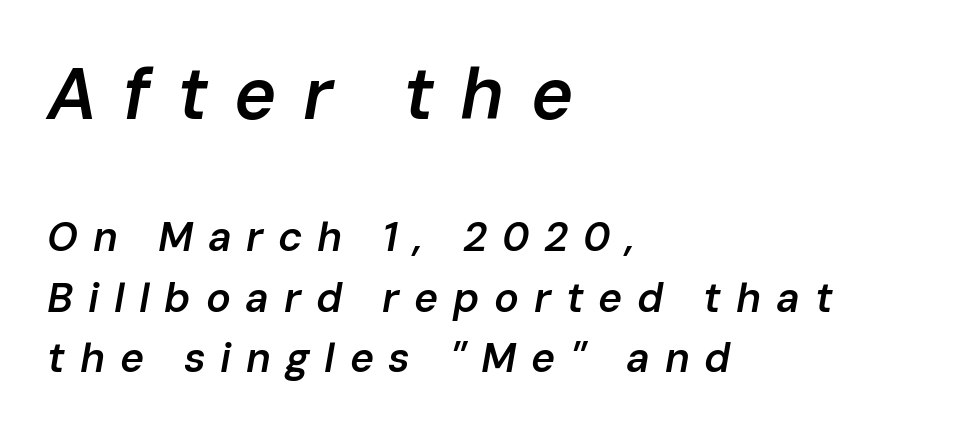
Interline gaps are of average width in this sample. Compared with a centered layout, this one pins lines to the left instead. The words here are not underlined. Characters are canted at an angle relative to the baseline's perpendicular. Character widths vary here, with narrow letters taking less room than wide ones.
